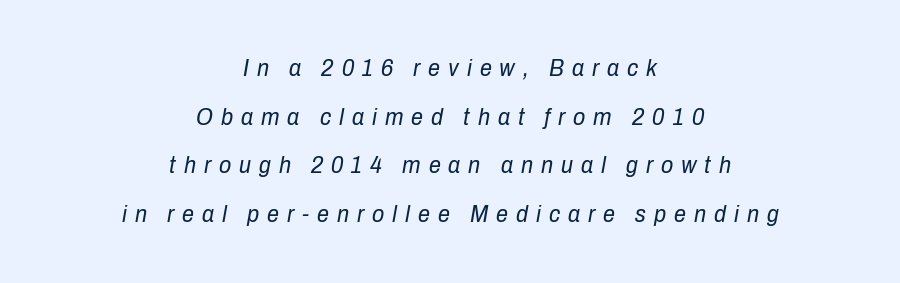
{"italic": "yes", "lean": "right", "slant_degrees": 10, "bold": "no", "underline": "no", "align": "center", "line_spacing": "loose", "line_spacing_ratio": 2.03, "letter_spacing": "wide", "letter_spacing_em": 0.33, "glyph_px": 24}
